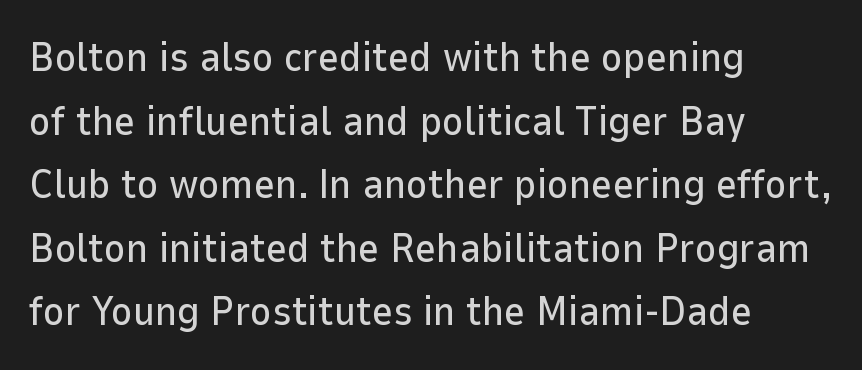
No word sits above an underline. One-word summary of the alignment: left. The gaps between neighbouring characters are ordinary and unremarkable. Horizontal bands of white between lines are of average thickness. The text was rendered using a sans face with plain stroke endings.
